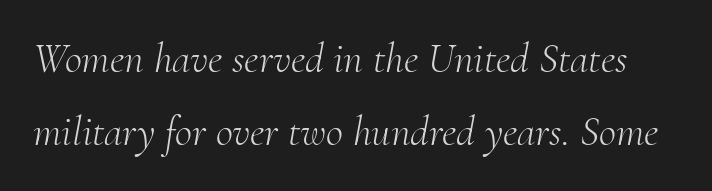
The image shows 42 px light serif type, italic (leaning right); set line spacing 1.73x, normal letter spacing, not underlined; medium stroke contrast and a small x-height.
